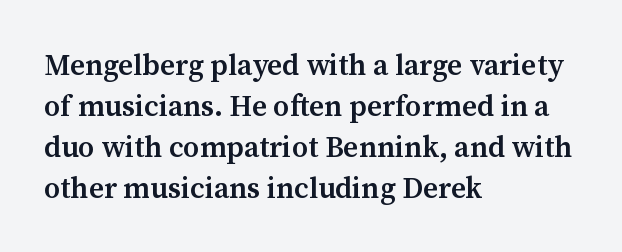
The font family rendered here belongs to the serif group. Successive baselines arrive at the customary interval. Weight: semibold (demi). Default kerning and tracking; the words read as compact shapes.
